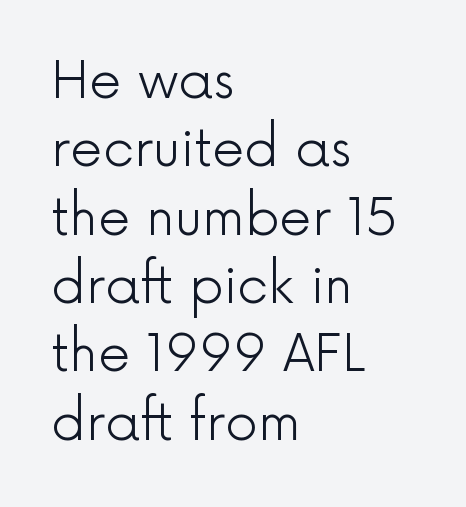
{"serif": "no", "italic": "no", "bold": "no", "weight": "light", "width": "normal", "x_height": "medium", "monospaced": "no", "underline": "no", "align": "left", "line_spacing": "normal", "line_spacing_ratio": 1.34, "letter_spacing": "normal", "letter_spacing_em": 0.0, "glyph_px": 51}
